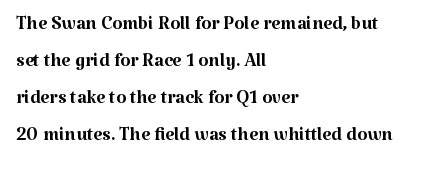
Q: Is the text bold? A: No.
Q: Is the text italic (slanted)? A: No, it is upright.
Q: Is the text underlined? A: No.
Q: How is the paragraph aligned? A: Left-aligned.
Q: Is the spacing between letters normal or unusually wide? A: Normal.
Q: Is the spacing between lines tight, normal or loose? A: Normal.
